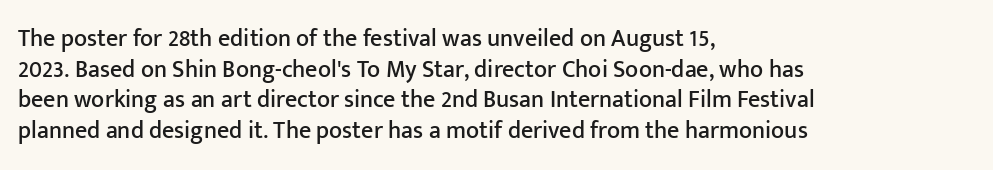
Q: Is the text italic (slanted)? A: No, it is upright.
Q: Is the text underlined? A: No.
Q: How is the paragraph aligned? A: Left-aligned.
Q: Is the spacing between letters normal or unusually wide? A: Normal.
Q: Is the spacing between lines tight, normal or loose? A: Normal.
